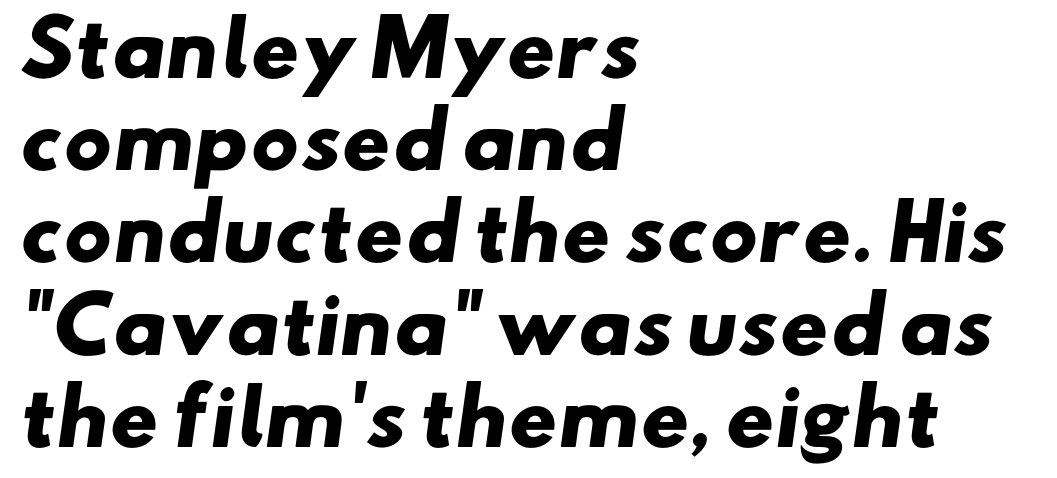
Q: Is the text bold? A: Yes.
Q: Is the typeface a serif or a sans-serif typeface? A: Sans-serif.
Q: Is the text underlined? A: No.
Q: How is the paragraph aligned? A: Left-aligned.
Q: Is the spacing between letters normal or unusually wide? A: Normal.
Q: Width (condensed, normal, or wide)? A: Wide.
Q: Stroke contrast? A: Low.
Q: x-height? A: Small.
Q: Monospaced? A: No.
